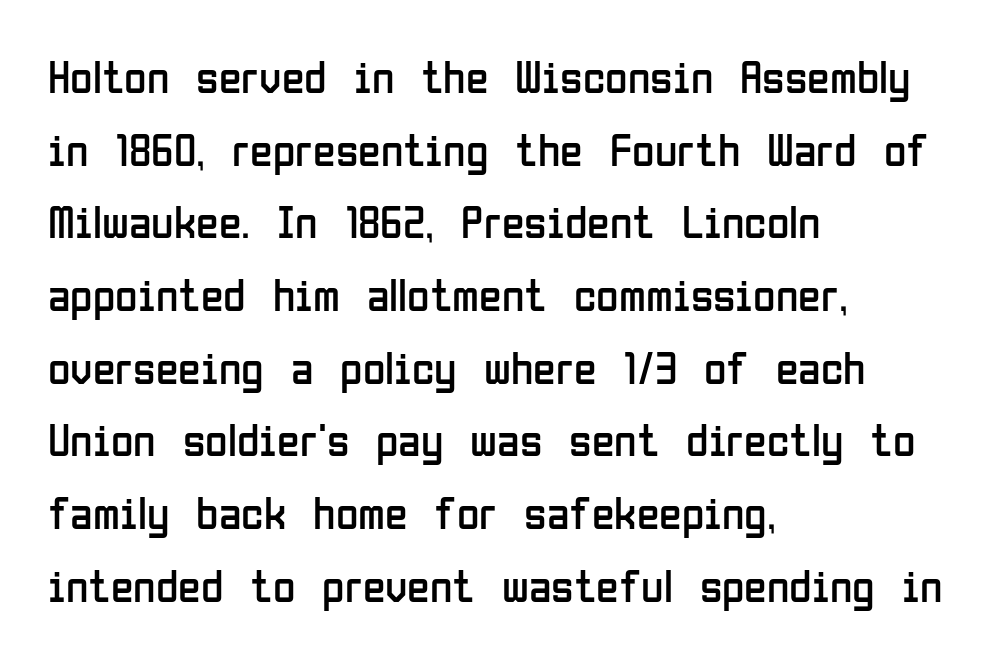
Q: Is the text bold? A: No.
Q: Is the text italic (slanted)? A: No, it is upright.
Q: Is the typeface a serif or a sans-serif typeface? A: Sans-serif.
Q: Is the text underlined? A: No.
Q: How is the paragraph aligned? A: Left-aligned.
Q: Is the spacing between letters normal or unusually wide? A: Normal.
Q: Is the spacing between lines tight, normal or loose? A: Normal.
Q: Width (condensed, normal, or wide)? A: Condensed.
Q: Stroke contrast? A: Low.
Q: x-height? A: Medium.
Q: Monospaced? A: No.
